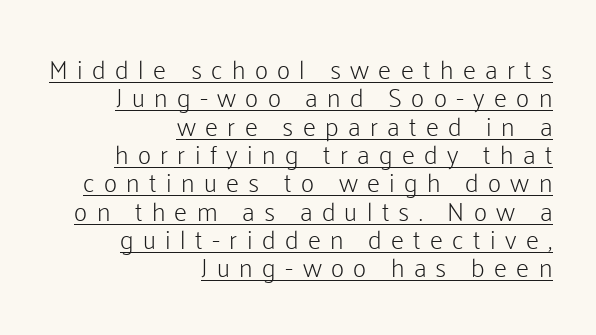
Does the copy run flush right? Yes — the right margin is perfectly even. Tracking value appears strongly positive — letters spread wide. The face looks like a standard text weight, possibly lighter. Rows of type sit shoulder to shoulder in the vertical direction. You can tell it's not italic because the verticals are truly vertical. Decoration check: the copy is underlined.
